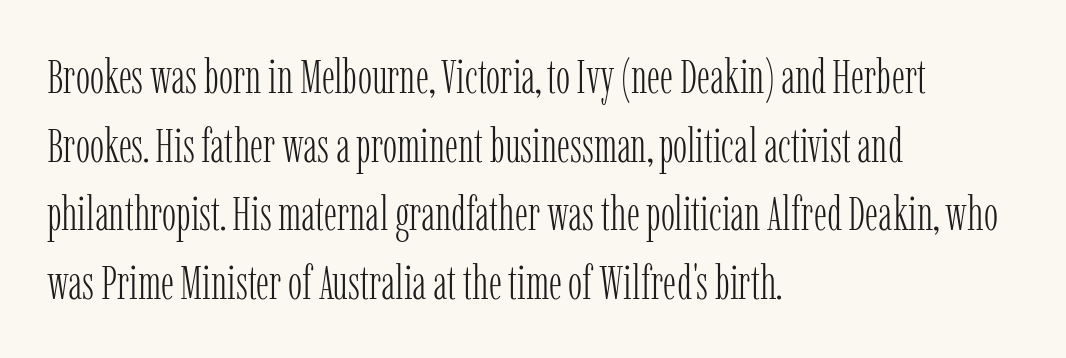
{"serif": "yes", "italic": "no", "bold": "no", "weight": "light", "width": "condensed", "stroke_contrast": "low", "x_height": "medium", "monospaced": "no", "underline": "no", "align": "left", "line_spacing": "normal", "line_spacing_ratio": 1.43, "letter_spacing": "normal", "letter_spacing_em": 0.0, "glyph_px": 48}
